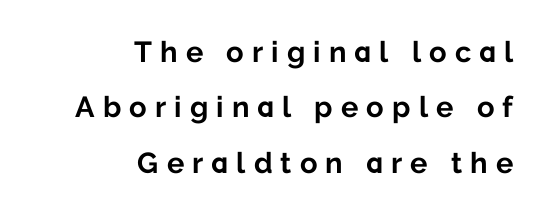
A clean baseline with only descenders dipping below it. The typography opts for an upright posture over an oblique one. The block of text is sparse from top to bottom, with ample space between rows. This rendering employs a face without finishing strokes, i.e., a sans-serif. A student would call this right alignment; a typographer would say flush right, rag left.
